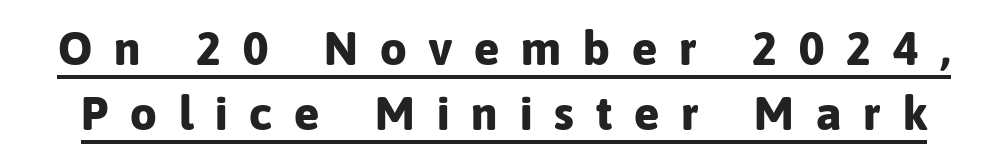
{"serif": "no", "italic": "no", "bold": "yes", "weight": "bold", "width": "normal", "stroke_contrast": "low", "x_height": "medium", "monospaced": "no", "underline": "yes", "line_spacing": "normal", "line_spacing_ratio": 1.39, "letter_spacing": "wide", "letter_spacing_em": 0.47, "glyph_px": 47}
